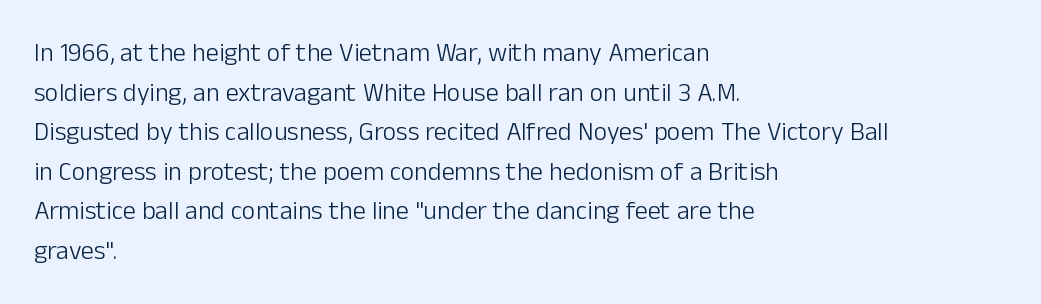
The image shows 26 px text type, upright; set left-aligned, normal line spacing (1.52x), normal letter spacing, not underlined.
